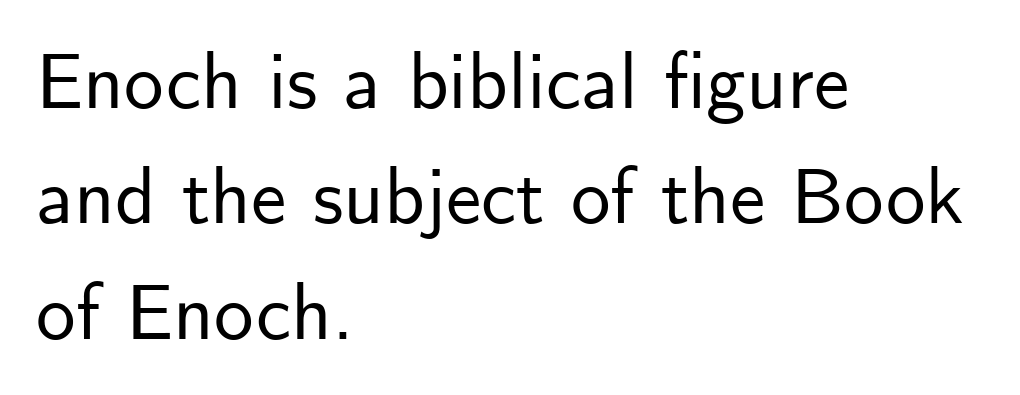
{"serif": "no", "italic": "no", "width": "normal", "stroke_contrast": "low", "x_height": "small", "monospaced": "no", "underline": "no", "align": "left", "line_spacing": "normal", "line_spacing_ratio": 1.46, "letter_spacing": "normal", "letter_spacing_em": 0.0, "glyph_px": 79}
